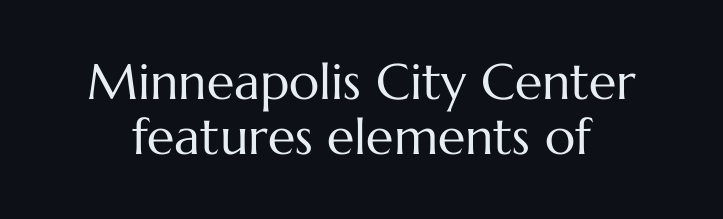
Italic: no, the glyphs are upright roman. This rendering leaves character spacing at its baseline value. Compared with typical paragraphs, the rows here are closer together. The weight would be labelled regular, book, light, or lighter still. The words here are not underlined. Each letter keeps its own natural width here, so spacing adapts to shape.
